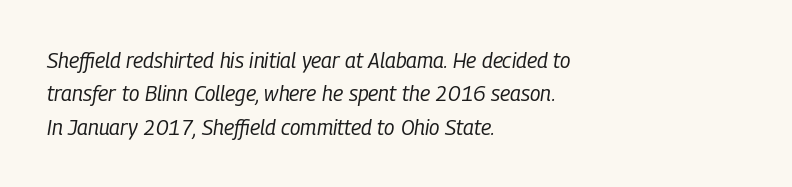
{"italic": "yes", "lean": "right", "slant_degrees": 9, "bold": "no", "underline": "no", "align": "left", "line_spacing": "normal", "line_spacing_ratio": 1.59, "letter_spacing": "normal", "letter_spacing_em": 0.0, "glyph_px": 21}
